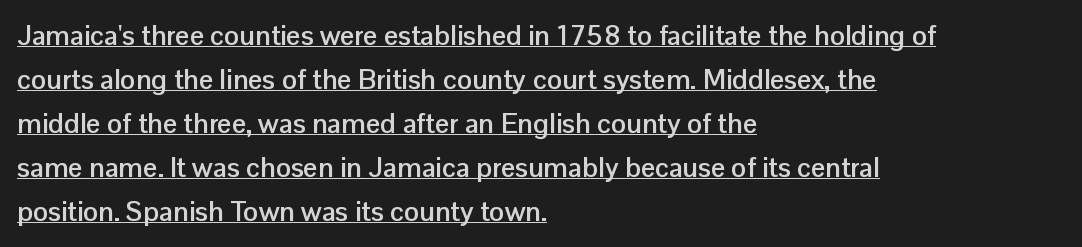
The image shows 28 px semibold sans-serif type, upright; set left-aligned, normal line spacing (1.57x), normal letter spacing, underlined; low stroke contrast and a medium x-height.
